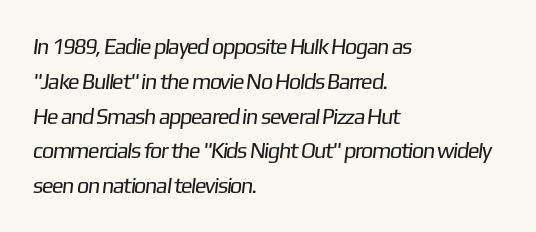
Q: Is the text bold? A: No.
Q: Is the text underlined? A: No.
Q: How is the paragraph aligned? A: Left-aligned.
Q: Is the spacing between letters normal or unusually wide? A: Normal.
Q: Is the spacing between lines tight, normal or loose? A: Normal.
